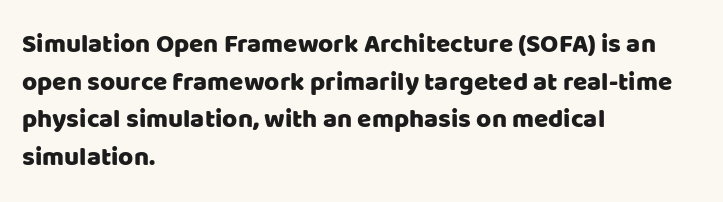
{"italic": "no", "underline": "no", "align": "left", "line_spacing": "normal", "line_spacing_ratio": 1.45, "letter_spacing": "normal", "letter_spacing_em": 0.0, "glyph_px": 26}
